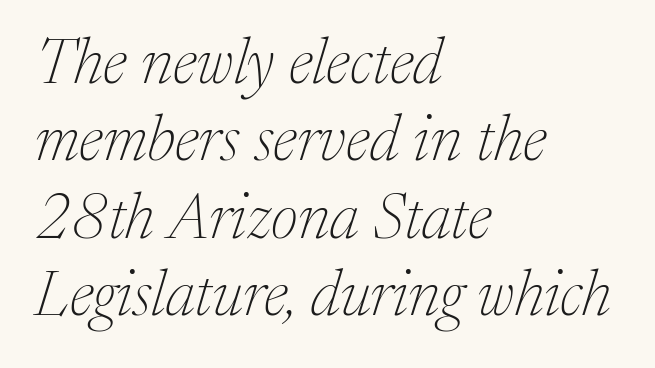
Q: Is the text bold? A: No.
Q: Is the text italic (slanted)? A: Yes, it leans right by about 17 degrees.
Q: Is the typeface a serif or a sans-serif typeface? A: Serif.
Q: Is the text underlined? A: No.
Q: How is the paragraph aligned? A: Left-aligned.
Q: Is the spacing between letters normal or unusually wide? A: Normal.
Q: Width (condensed, normal, or wide)? A: Normal.
Q: Stroke contrast? A: Medium.
Q: x-height? A: Medium.
Q: Monospaced? A: No.
